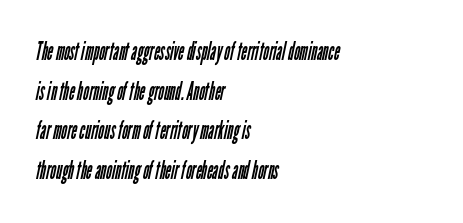
The image shows 25 px text type; set left-aligned, normal line spacing (1.59x), normal letter spacing, not underlined.
